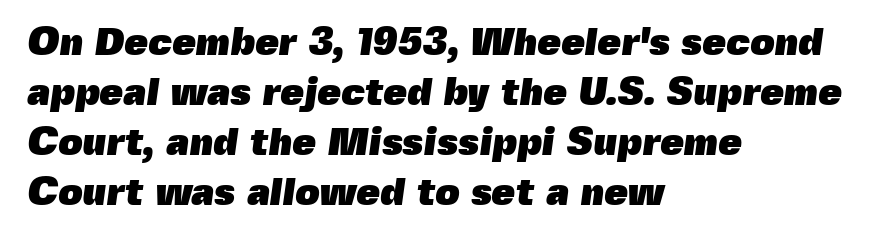
Every row of glyphs begins at an identical x-position on the left. Notice how thick the strokes are: this is what a full bold looks like. Horizontal bands of white between lines are of average thickness. Do the characters align in a grid? No, the font is proportional.
